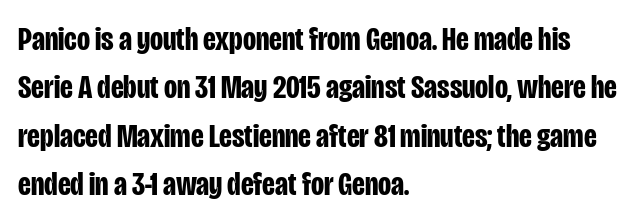
Honestly, there is no underline to notice here at all. Which margin do the lines hug? The left one — the right edge is uneven. The rendering uses a moderate line-height, typical for paragraphs. The letters stand upright; this is a roman face. The type family on display is of the sans-serif kind.
